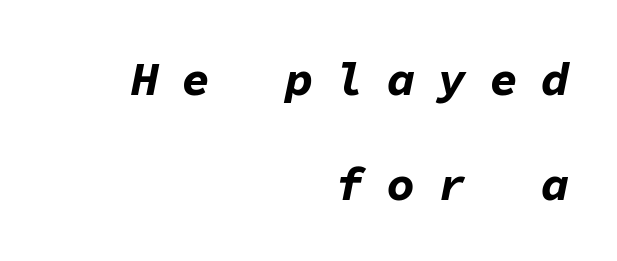
{"italic": "yes", "lean": "right", "slant_degrees": 11, "bold": "yes", "weight": "bold", "width": "normal", "stroke_contrast": "low", "x_height": "medium", "monospaced": "yes", "underline": "no", "align": "right", "line_spacing": "loose", "line_spacing_ratio": 2.23, "letter_spacing": "wide", "letter_spacing_em": 0.49, "glyph_px": 47}
